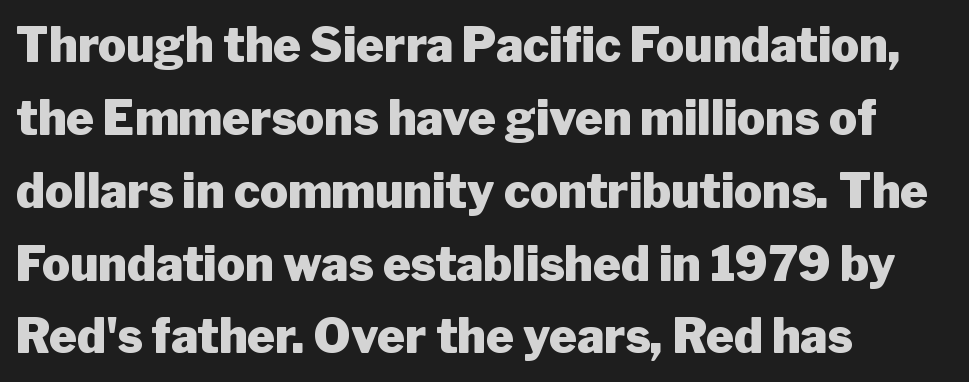
The image shows 47 px heavy sans-serif type, upright; set left-aligned, normal line spacing (1.55x), normal letter spacing, not underlined; low stroke contrast and a medium x-height.
